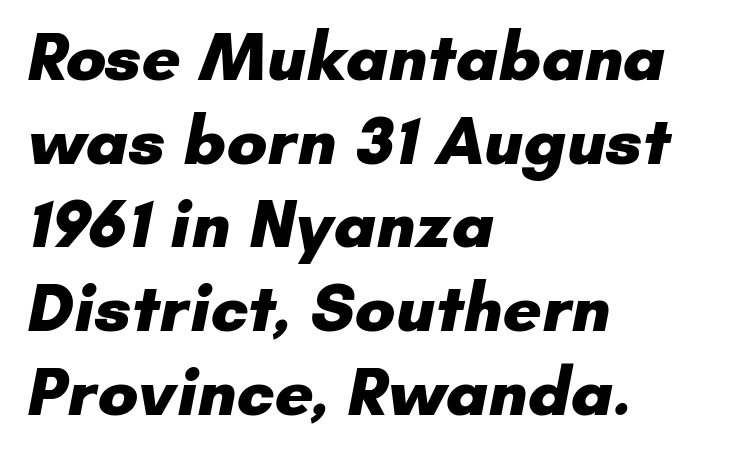
{"serif": "no", "bold": "yes", "weight": "heavy", "width": "normal", "stroke_contrast": "low", "x_height": "small", "monospaced": "no", "underline": "no", "align": "left", "line_spacing_ratio": 1.23, "letter_spacing": "normal", "letter_spacing_em": 0.0, "glyph_px": 68}
